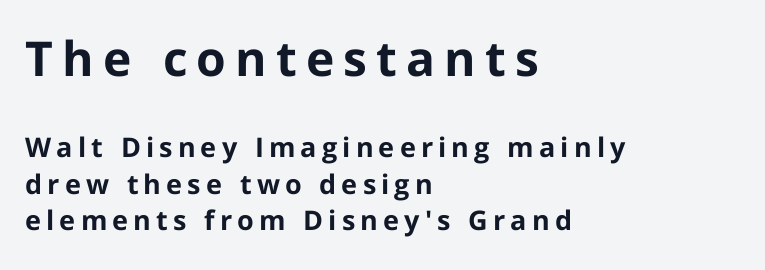
{"serif": "no", "italic": "no", "bold": "yes", "weight": "bold", "width": "normal", "stroke_contrast": "low", "x_height": "medium", "monospaced": "no", "underline": "no", "align": "left", "line_spacing": "normal", "line_spacing_ratio": 1.35, "larger_block": "first", "size_ratio": 1.78, "glyph_px": 48}
